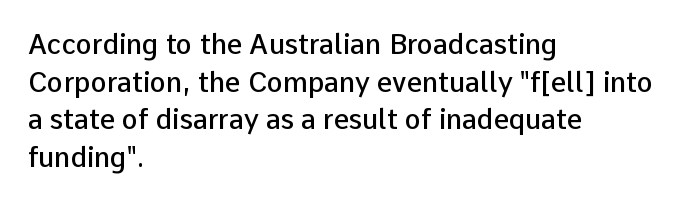
Q: Is the text bold? A: Semi-bold.
Q: Is the text italic (slanted)? A: No, it is upright.
Q: Is the text underlined? A: No.
Q: How is the paragraph aligned? A: Left-aligned.
Q: Is the spacing between letters normal or unusually wide? A: Normal.
Q: Is the spacing between lines tight, normal or loose? A: Normal.
